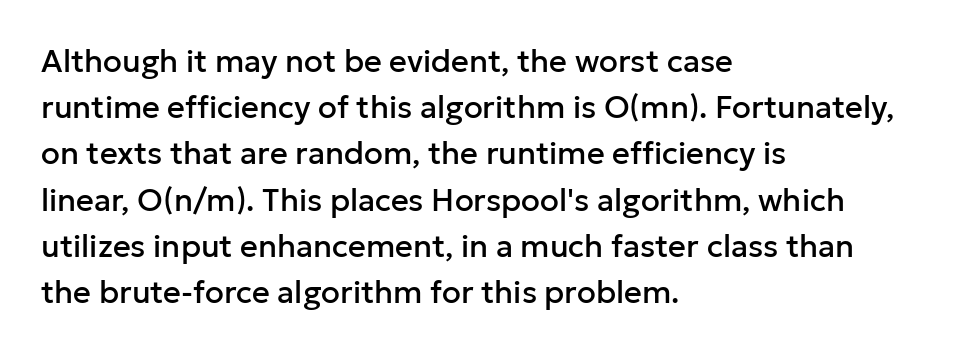
The image shows 31 px sans-serif type, upright; set left-aligned, normal line spacing (1.49x), normal letter spacing, not underlined; low stroke contrast and a medium x-height.
